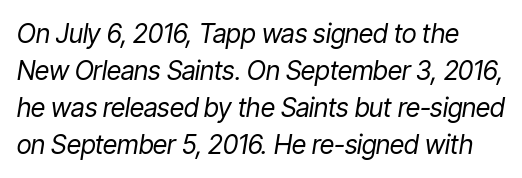
{"italic": "yes", "lean": "right", "slant_degrees": 9, "bold": "no", "underline": "no", "line_spacing": "normal", "line_spacing_ratio": 1.42, "letter_spacing": "normal", "letter_spacing_em": 0.0, "glyph_px": 26}
